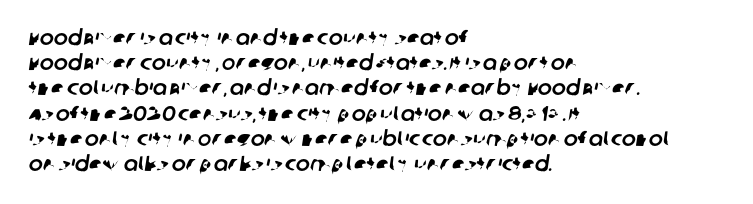
The setting favours the left margin, as ordinary paragraphs usually do. Honestly, the letter spacing is just normal — you wouldn't notice it. The words here are not underlined.
